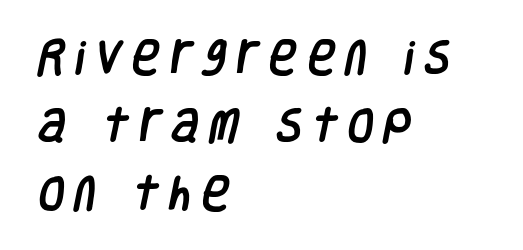
{"serif": "no", "width": "condensed", "stroke_contrast": "low", "x_height": "large", "monospaced": "no", "underline": "no", "align": "left", "line_spacing_ratio": 1.79, "letter_spacing": "wide", "letter_spacing_em": 0.27, "glyph_px": 38}
